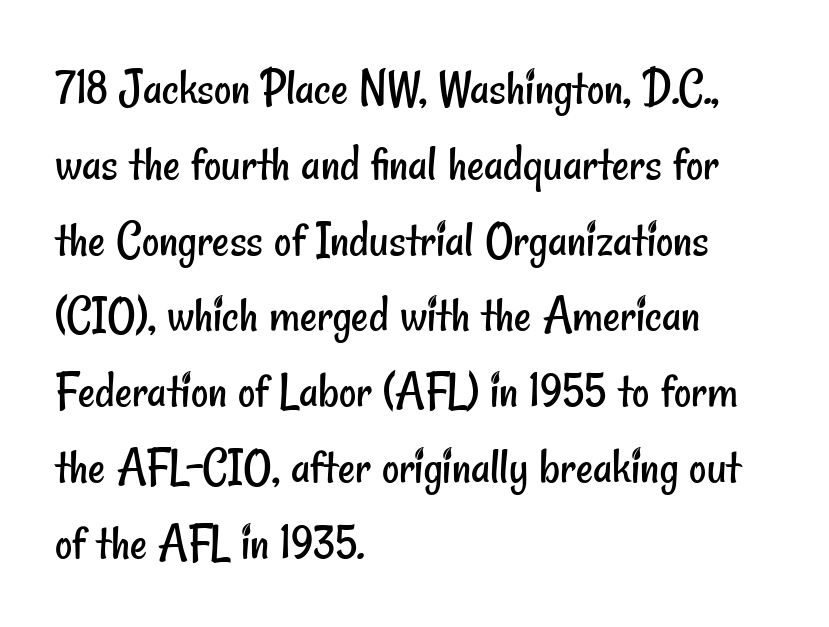
Q: Is the text bold? A: No.
Q: Is the typeface a serif or a sans-serif typeface? A: Sans-serif.
Q: Is the text underlined? A: No.
Q: How is the paragraph aligned? A: Left-aligned.
Q: Is the spacing between letters normal or unusually wide? A: Normal.
Q: Is the spacing between lines tight, normal or loose? A: Normal.
Q: Width (condensed, normal, or wide)? A: Condensed.
Q: Stroke contrast? A: Low.
Q: x-height? A: Small.
Q: Monospaced? A: No.
